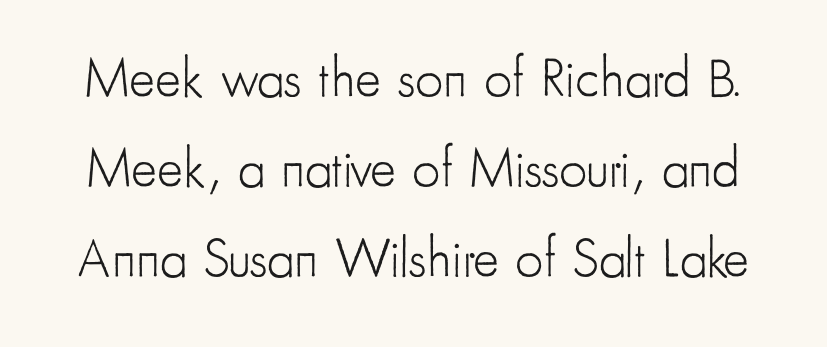
The image shows 55 px light, condensed sans-serif type, upright; set normal line spacing (1.64x), normal letter spacing, not underlined; low stroke contrast and a small x-height.
